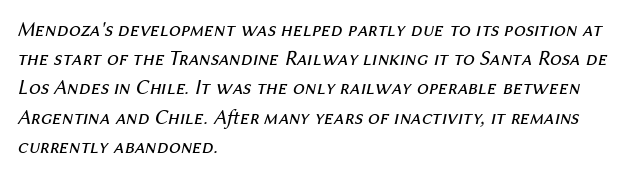
{"italic": "yes", "lean": "right", "slant_degrees": 12, "bold": "no", "underline": "no", "align": "left", "line_spacing": "normal", "line_spacing_ratio": 1.39, "letter_spacing": "normal", "letter_spacing_em": 0.0, "glyph_px": 21}
